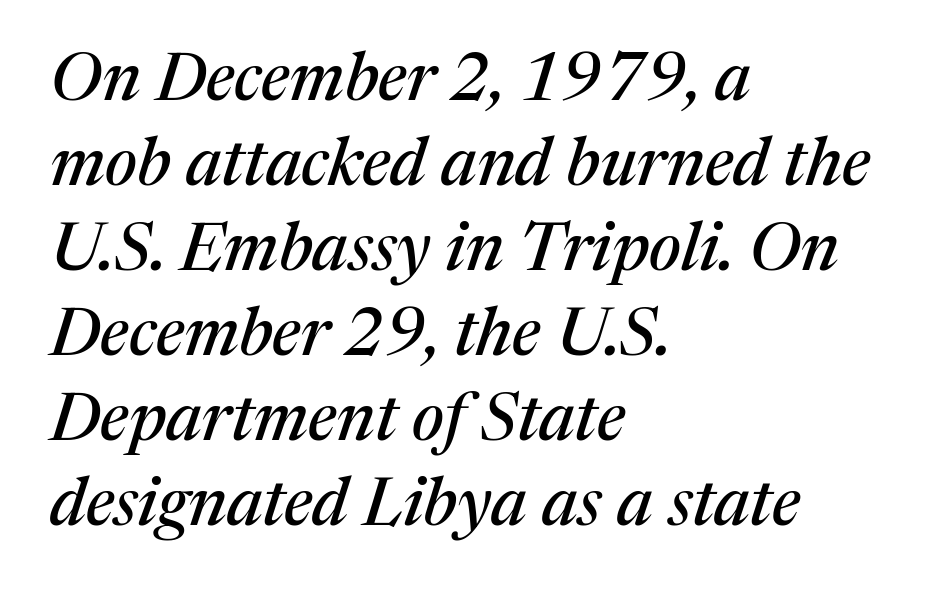
Q: Is the text italic (slanted)? A: Yes, it leans right by about 17 degrees.
Q: Is the typeface a serif or a sans-serif typeface? A: Serif.
Q: Is the text underlined? A: No.
Q: How is the paragraph aligned? A: Left-aligned.
Q: Is the spacing between letters normal or unusually wide? A: Normal.
Q: Is the spacing between lines tight, normal or loose? A: Normal.
Q: Width (condensed, normal, or wide)? A: Normal.
Q: Stroke contrast? A: Medium.
Q: x-height? A: Medium.
Q: Monospaced? A: No.
